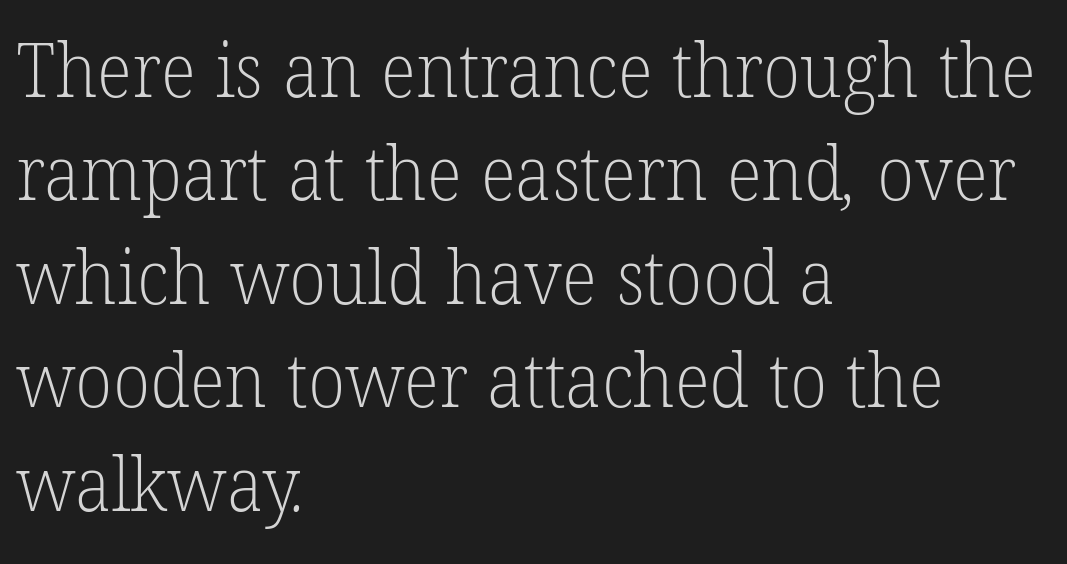
Q: Is the text bold? A: No.
Q: Is the typeface a serif or a sans-serif typeface? A: Serif.
Q: Is the text underlined? A: No.
Q: How is the paragraph aligned? A: Left-aligned.
Q: Is the spacing between letters normal or unusually wide? A: Normal.
Q: Is the spacing between lines tight, normal or loose? A: Normal.
Q: Width (condensed, normal, or wide)? A: Normal.
Q: Stroke contrast? A: Low.
Q: x-height? A: Medium.
Q: Monospaced? A: No.
